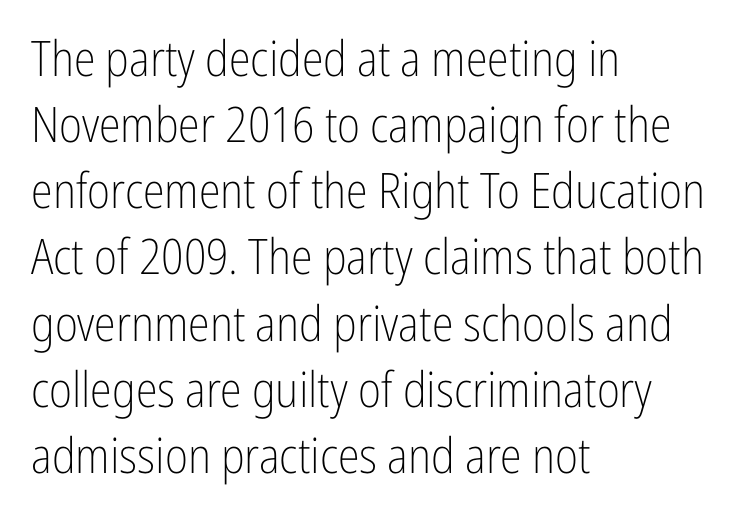
The image shows 49 px light, condensed sans-serif type, upright; set left-aligned, normal line spacing (1.35x), normal letter spacing, not underlined; low stroke contrast and a medium x-height.
